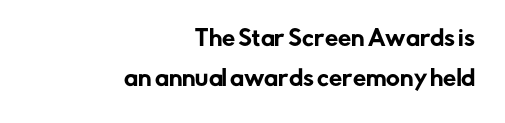
The image shows 21 px text type, upright; set right-aligned, loose line spacing (1.92x), normal letter spacing, not underlined.
